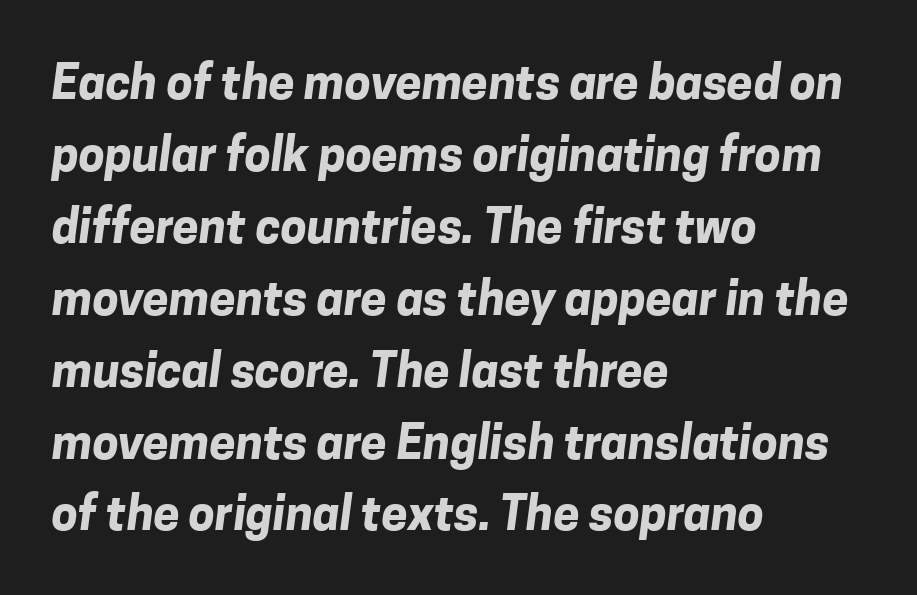
Q: Is the text bold? A: Yes.
Q: Is the typeface a serif or a sans-serif typeface? A: Sans-serif.
Q: Is the text underlined? A: No.
Q: How is the paragraph aligned? A: Left-aligned.
Q: Is the spacing between letters normal or unusually wide? A: Normal.
Q: Is the spacing between lines tight, normal or loose? A: Normal.
Q: Width (condensed, normal, or wide)? A: Normal.
Q: Stroke contrast? A: Low.
Q: x-height? A: Medium.
Q: Monospaced? A: No.
